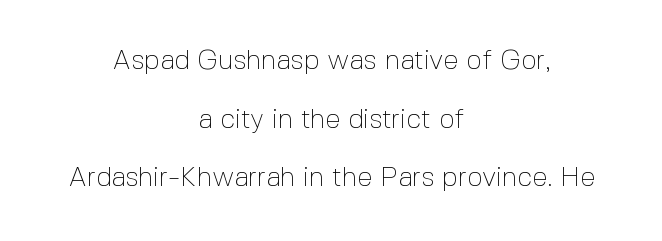
{"italic": "no", "bold": "no", "underline": "no", "align": "center", "line_spacing": "loose", "line_spacing_ratio": 2.17, "letter_spacing": "normal", "letter_spacing_em": 0.0, "glyph_px": 27}
